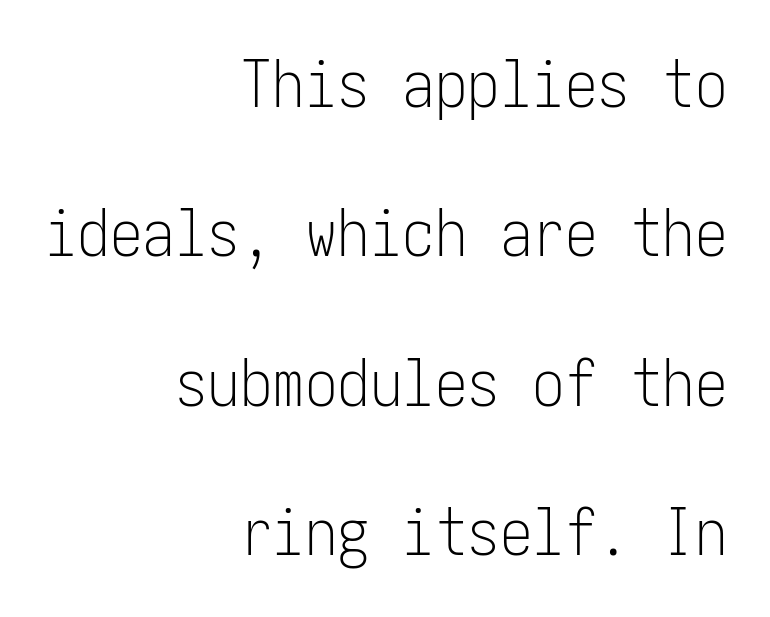
Q: Is the text bold? A: No.
Q: Is the text italic (slanted)? A: No, it is upright.
Q: Is the typeface a serif or a sans-serif typeface? A: Sans-serif.
Q: Is the text underlined? A: No.
Q: How is the paragraph aligned? A: Right-aligned.
Q: Is the spacing between letters normal or unusually wide? A: Normal.
Q: Is the spacing between lines tight, normal or loose? A: Loose.
Q: Width (condensed, normal, or wide)? A: Condensed.
Q: Stroke contrast? A: Low.
Q: x-height? A: Medium.
